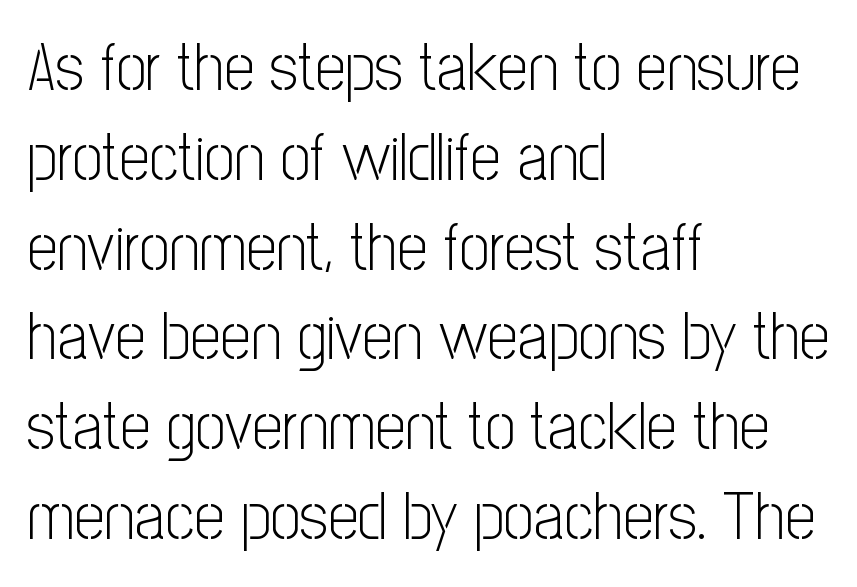
{"serif": "no", "italic": "no", "bold": "no", "weight": "light", "width": "condensed", "stroke_contrast": "low", "x_height": "medium", "monospaced": "no", "underline": "no", "align": "left", "line_spacing": "normal", "line_spacing_ratio": 1.34, "letter_spacing": "normal", "letter_spacing_em": 0.0, "glyph_px": 67}
